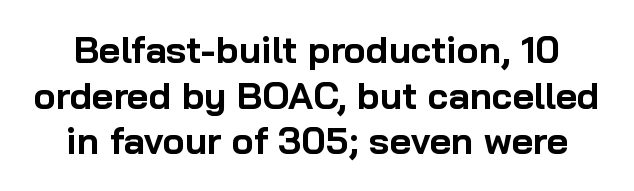
The image shows 37 px bold sans-serif type, upright; set line spacing 1.23x, normal letter spacing, not underlined; low stroke contrast and a medium x-height.
